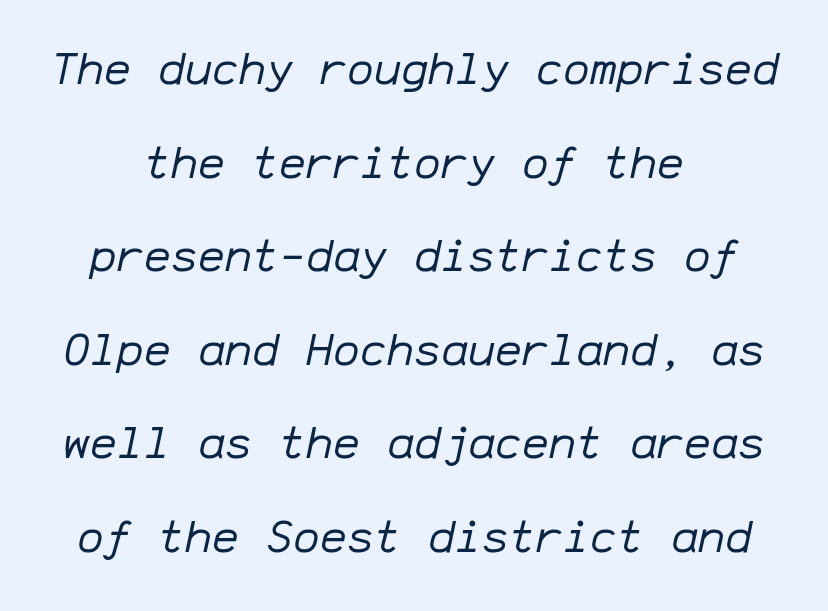
{"italic": "yes", "lean": "right", "slant_degrees": 12, "bold": "no", "weight": "regular", "width": "normal", "stroke_contrast": "low", "x_height": "medium", "monospaced": "yes", "underline": "no", "align": "center", "line_spacing": "loose", "line_spacing_ratio": 2.08, "letter_spacing": "normal", "letter_spacing_em": 0.0, "glyph_px": 45}
